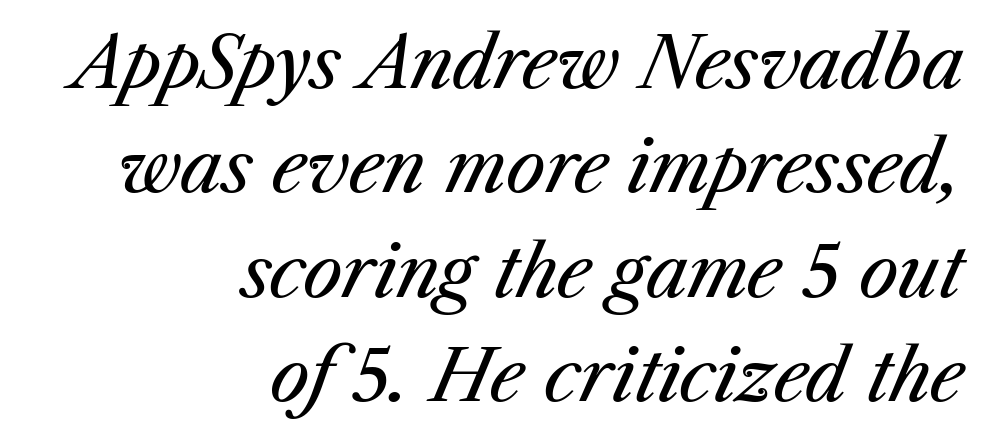
{"italic": "yes", "lean": "right", "slant_degrees": 23, "bold": "no", "weight": "regular", "width": "normal", "stroke_contrast": "medium", "x_height": "medium", "monospaced": "no", "underline": "no", "align": "right", "line_spacing": "normal", "line_spacing_ratio": 1.47, "letter_spacing": "normal", "letter_spacing_em": 0.0, "glyph_px": 71}
